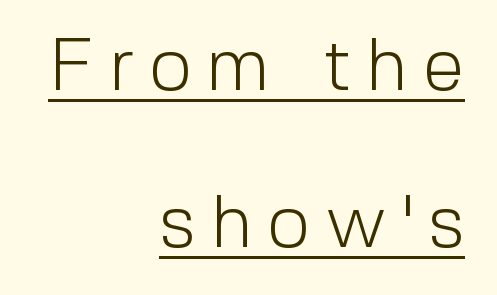
Teacher's note: observe the even right margin — that is flush-right alignment. The passage shown is typed in a proportional face where columns would drift. In terms of letterspacing, this is a distinctly airy, spread setting. Decoration check: the copy is underlined. The typeface chosen for these lines omits serifs. The designer dialed line spacing up above the default.
